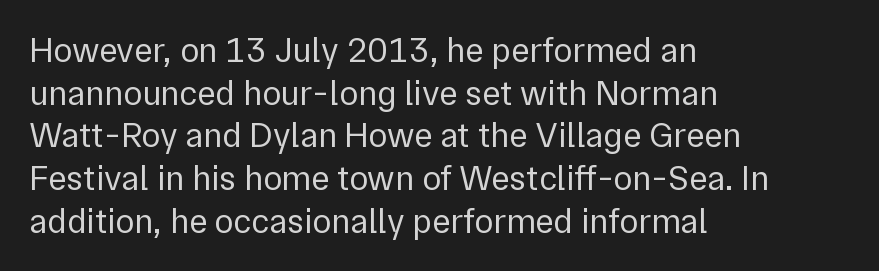
Q: Is the text bold? A: No.
Q: Is the text italic (slanted)? A: No, it is upright.
Q: Is the typeface a serif or a sans-serif typeface? A: Sans-serif.
Q: Is the text underlined? A: No.
Q: How is the paragraph aligned? A: Left-aligned.
Q: Is the spacing between letters normal or unusually wide? A: Normal.
Q: Width (condensed, normal, or wide)? A: Normal.
Q: x-height? A: Medium.
Q: Monospaced? A: No.
